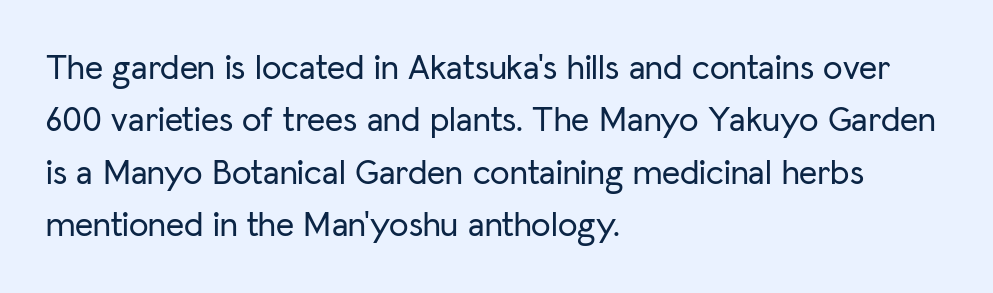
{"serif": "no", "italic": "no", "width": "normal", "stroke_contrast": "low", "x_height": "medium", "monospaced": "no", "underline": "no", "align": "left", "line_spacing": "normal", "line_spacing_ratio": 1.5, "letter_spacing": "normal", "letter_spacing_em": 0.0, "glyph_px": 35}
